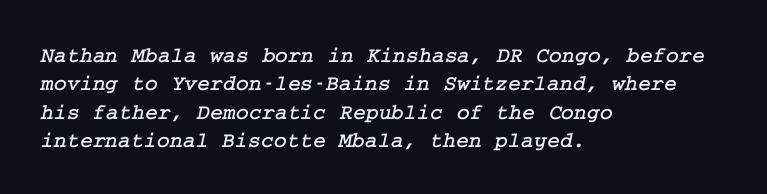
{"underline": "no", "align": "left", "line_spacing": "normal", "line_spacing_ratio": 1.29, "letter_spacing": "normal", "letter_spacing_em": 0.0, "glyph_px": 22}
